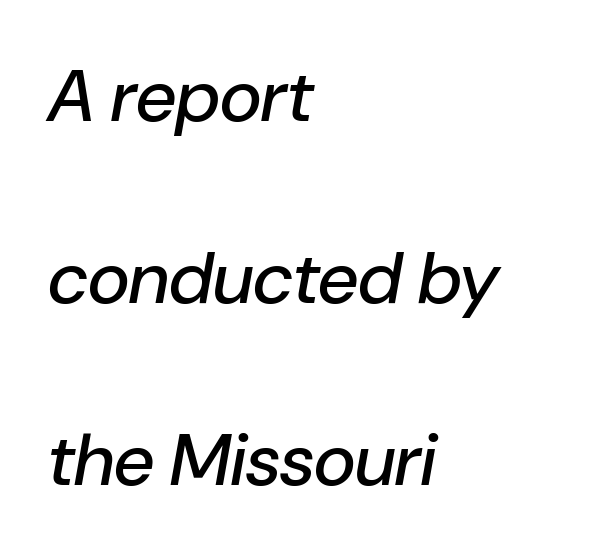
The specimen omits any rule beneath the text block's lines. There is no visible air inserted between adjacent glyphs. One glance says open: line gaps are wider than usual. Here the designer chose a conventional face with non-uniform glyph widths.
